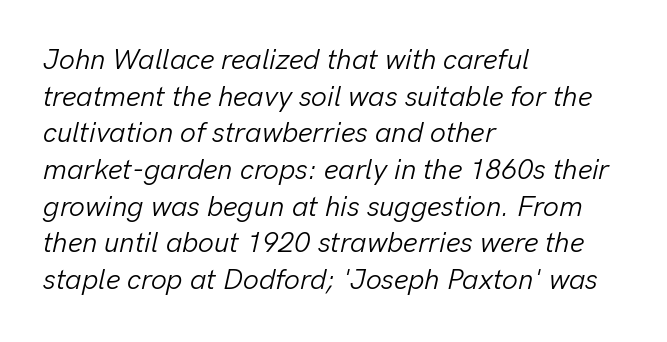
{"italic": "yes", "lean": "right", "slant_degrees": 13, "bold": "no", "weight": "light", "width": "normal", "stroke_contrast": "low", "x_height": "medium", "monospaced": "no", "underline": "no", "align": "left", "line_spacing": "normal", "line_spacing_ratio": 1.31, "letter_spacing": "normal", "letter_spacing_em": 0.0, "glyph_px": 28}
